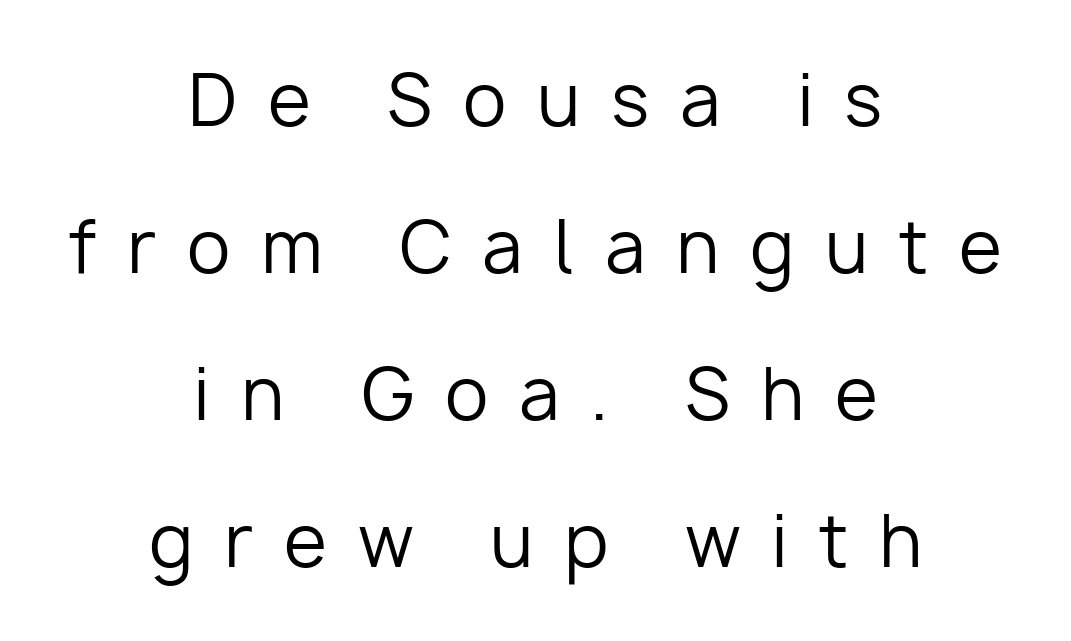
{"serif": "no", "italic": "no", "bold": "no", "weight": "regular", "width": "normal", "stroke_contrast": "low", "x_height": "medium", "monospaced": "no", "underline": "no", "align": "center", "line_spacing": "loose", "line_spacing_ratio": 2.1, "letter_spacing": "wide", "letter_spacing_em": 0.44, "glyph_px": 70}
